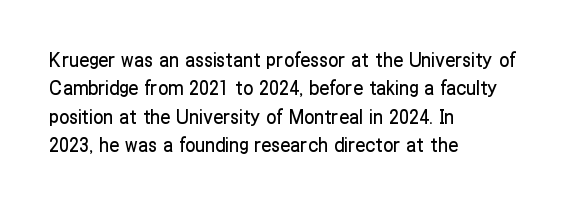
The image shows 20 px text type, upright; set left-aligned, normal line spacing (1.42x), normal letter spacing, not underlined.
